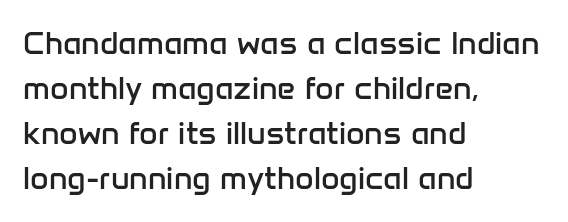
Q: Is the text bold? A: No.
Q: Is the text italic (slanted)? A: No, it is upright.
Q: Is the typeface a serif or a sans-serif typeface? A: Sans-serif.
Q: Is the text underlined? A: No.
Q: How is the paragraph aligned? A: Left-aligned.
Q: Is the spacing between letters normal or unusually wide? A: Normal.
Q: Is the spacing between lines tight, normal or loose? A: Normal.
Q: Width (condensed, normal, or wide)? A: Normal.
Q: Stroke contrast? A: Low.
Q: x-height? A: Medium.
Q: Monospaced? A: No.
